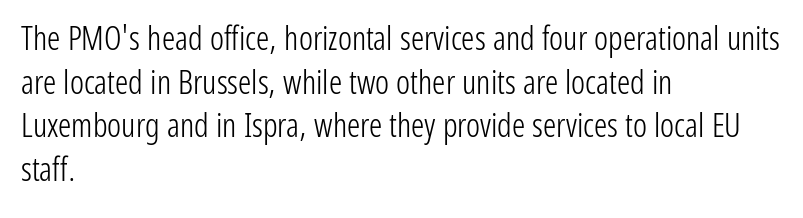
Do the characters align in a grid? No, the font is proportional. Summary of weight: not heavy and not bold. Style check: upright. In terms of letterspacing, this is plain default setting. No feet cap the strokes, marking this as sans-serif type. This sample keeps an unexceptional amount of space between lines.
